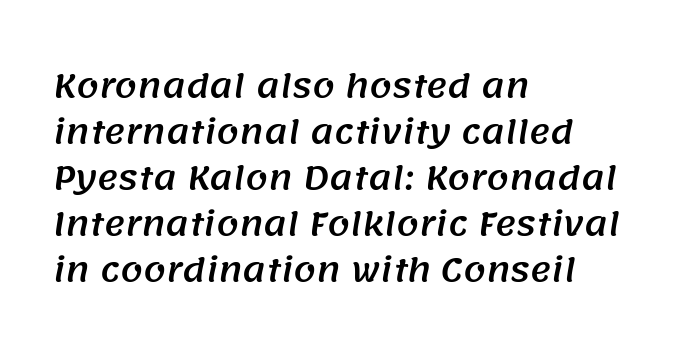
{"serif": "no", "width": "normal", "stroke_contrast": "medium", "x_height": "large", "monospaced": "no", "underline": "no", "align": "left", "line_spacing": "normal", "line_spacing_ratio": 1.44, "letter_spacing": "normal", "letter_spacing_em": 0.0, "glyph_px": 32}
